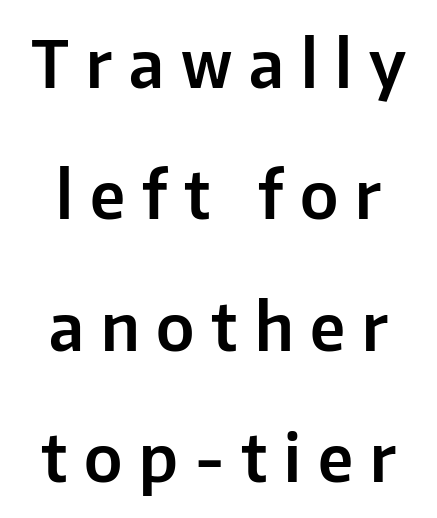
Classification — sans serif. These lines are rendered in a variable-pitch font. Check the space under the baseline: it is left empty. Does the lettering tilt? It doesn't — this is upright.
